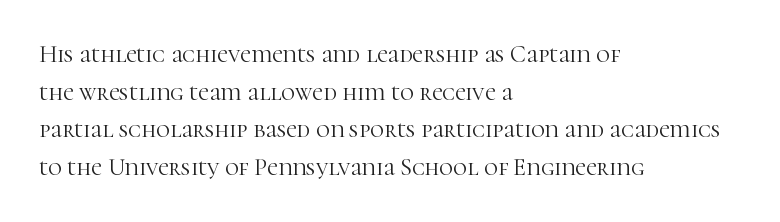
Q: Is the text bold? A: No.
Q: Is the text italic (slanted)? A: No, it is upright.
Q: Is the text underlined? A: No.
Q: How is the paragraph aligned? A: Left-aligned.
Q: Is the spacing between letters normal or unusually wide? A: Normal.
Q: Is the spacing between lines tight, normal or loose? A: Normal.
